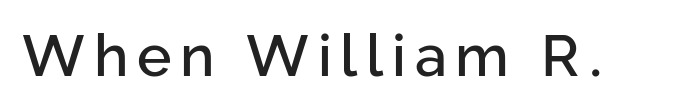
{"serif": "no", "italic": "no", "width": "normal", "stroke_contrast": "low", "x_height": "medium", "monospaced": "no", "underline": "no", "glyph_px": 58}
